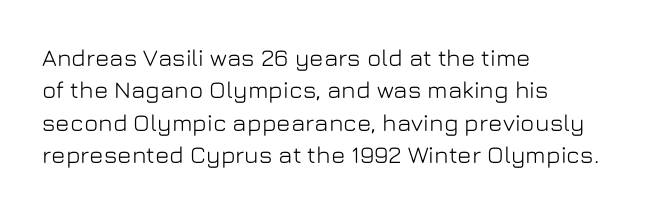
The image shows 24 px text type, upright; set left-aligned, normal line spacing (1.35x), normal letter spacing, not underlined.
